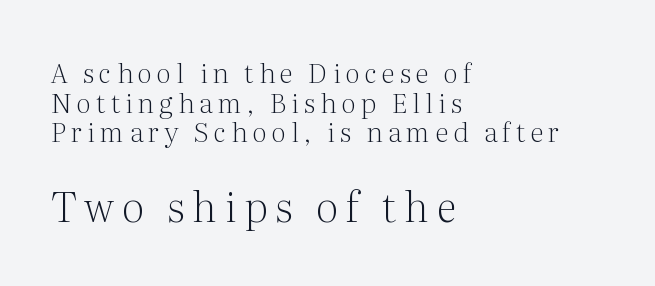
The image shows 41 px light serif type, upright; set left-aligned, tight line spacing (1.1x), not underlined; the second (bottom) block is 1.52x larger; medium stroke contrast and a medium x-height.
